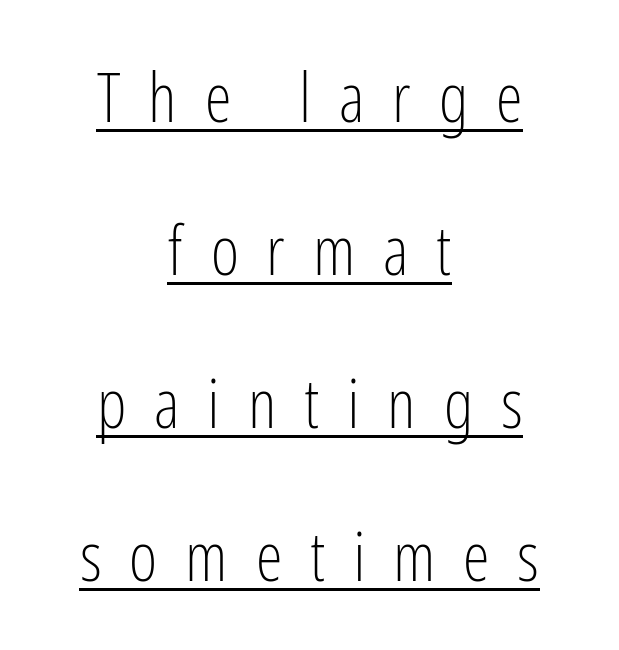
Is there an underline? Yes — a line sits under the letters. Notice the wide empty band between every row — that's loose leading. Spacing between characters has been opened up far beyond the box default. No extra ink here — the face is not bold. Look at the bottom of the vertical strokes: they stop flat, with no serifs.
